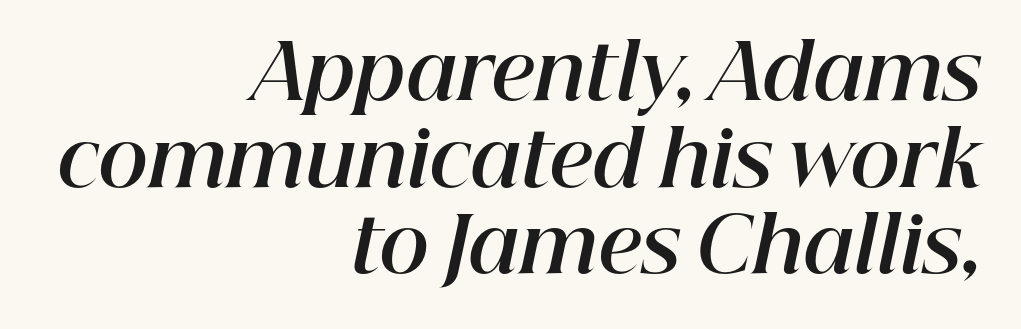
{"italic": "yes", "lean": "right", "slant_degrees": 12, "bold": "yes", "weight": "bold", "width": "normal", "stroke_contrast": "high", "x_height": "medium", "monospaced": "no", "underline": "no", "align": "right", "line_spacing": "tight", "line_spacing_ratio": 1.14, "letter_spacing": "normal", "letter_spacing_em": 0.0, "glyph_px": 76}
